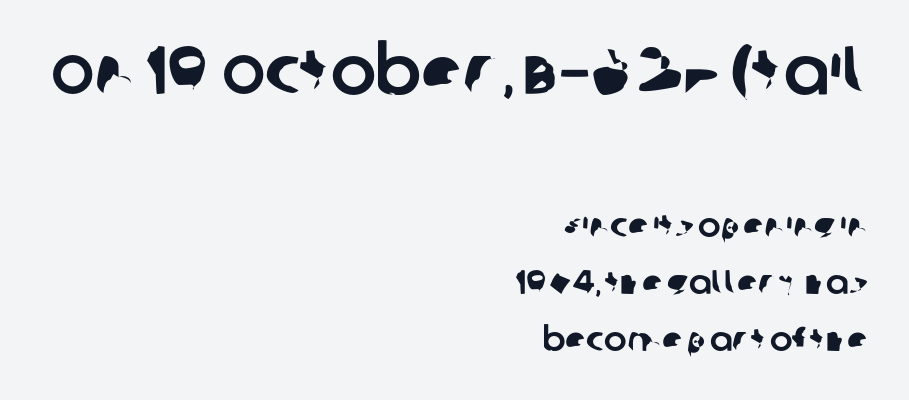
{"serif": "no", "width": "normal", "stroke_contrast": "low", "x_height": "large", "monospaced": "no", "underline": "no", "align": "right", "line_spacing": "normal", "line_spacing_ratio": 1.68, "letter_spacing": "normal", "letter_spacing_em": 0.0, "larger_block": "first", "size_ratio": 2.0, "glyph_px": 68}
